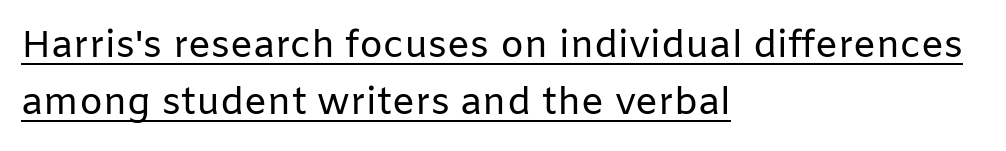
{"serif": "no", "italic": "no", "bold": "no", "weight": "regular", "width": "normal", "stroke_contrast": "low", "x_height": "medium", "monospaced": "no", "underline": "yes", "align": "left", "line_spacing": "normal", "line_spacing_ratio": 1.5, "letter_spacing": "normal", "letter_spacing_em": 0.0, "glyph_px": 38}
